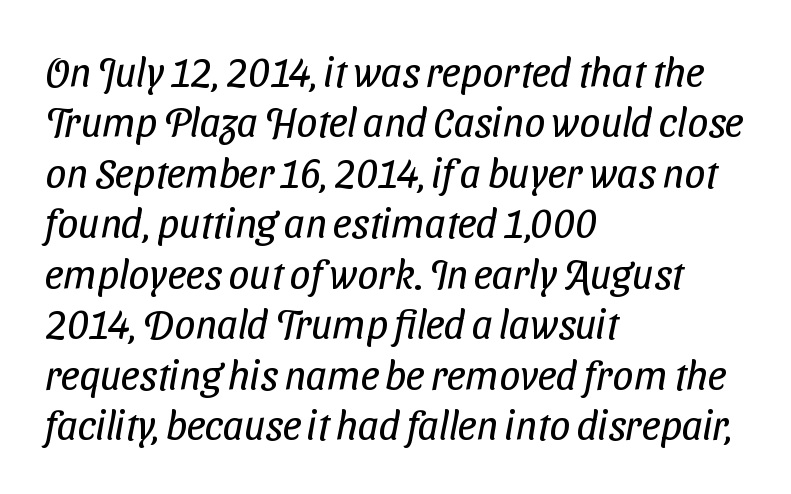
Q: Is the text bold? A: No.
Q: Is the typeface a serif or a sans-serif typeface? A: Sans-serif.
Q: Is the text underlined? A: No.
Q: How is the paragraph aligned? A: Left-aligned.
Q: Is the spacing between letters normal or unusually wide? A: Normal.
Q: Width (condensed, normal, or wide)? A: Condensed.
Q: Stroke contrast? A: Low.
Q: x-height? A: Medium.
Q: Monospaced? A: No.
